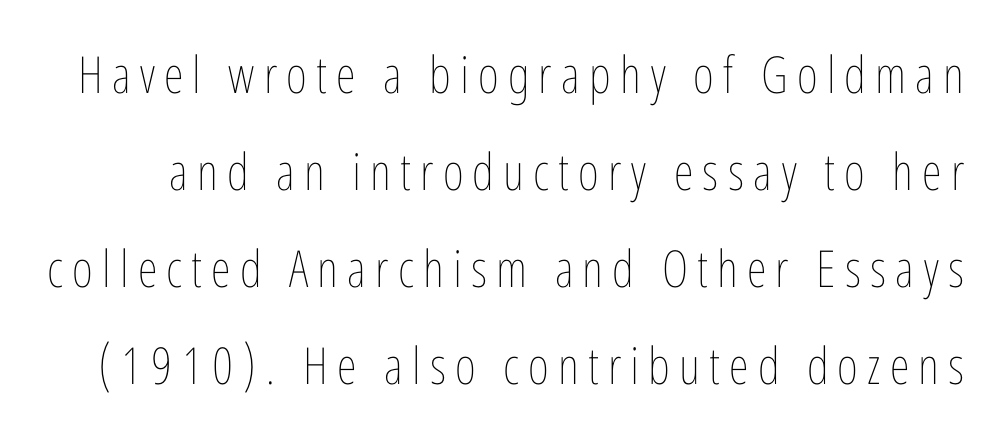
The image shows 51 px thin, condensed type, upright; set loose line spacing (1.9x), not underlined; low stroke contrast and a medium x-height.
